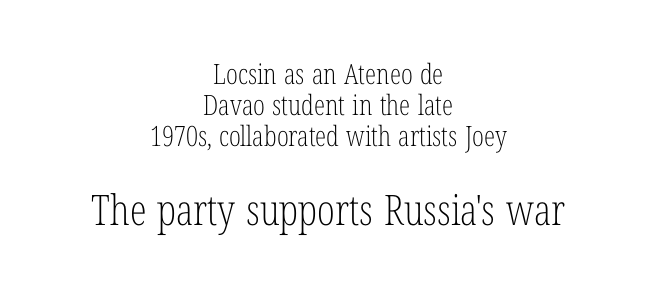
The image shows 42 px light, condensed serif type, upright; set centered, tight line spacing (1.1x), normal letter spacing, not underlined; the second (bottom) block is 1.5x larger; low stroke contrast and a medium x-height.
